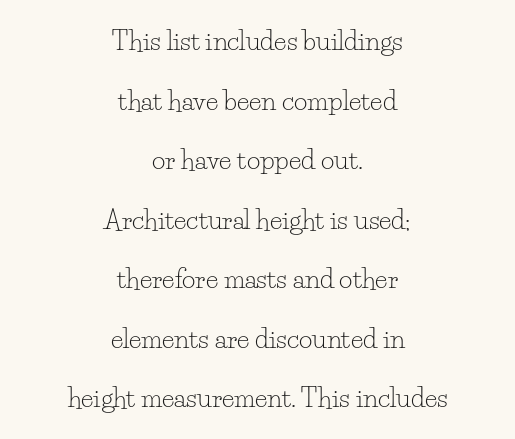
Q: Is the text bold? A: No.
Q: Is the text italic (slanted)? A: No, it is upright.
Q: Is the text underlined? A: No.
Q: How is the paragraph aligned? A: Centered.
Q: Is the spacing between letters normal or unusually wide? A: Normal.
Q: Is the spacing between lines tight, normal or loose? A: Loose.
